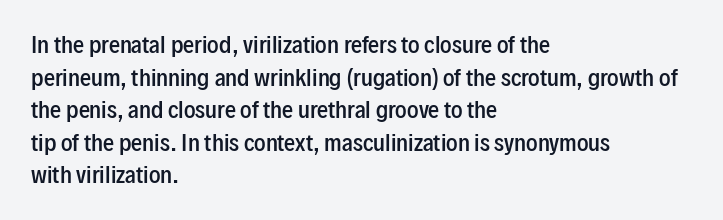
Q: Is the text bold? A: Semi-bold.
Q: Is the text italic (slanted)? A: No, it is upright.
Q: Is the text underlined? A: No.
Q: How is the paragraph aligned? A: Left-aligned.
Q: Is the spacing between letters normal or unusually wide? A: Normal.
Q: Is the spacing between lines tight, normal or loose? A: Normal.
